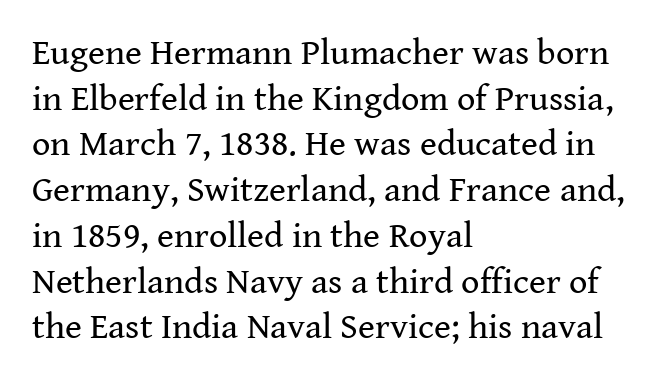
Q: Is the text bold? A: No.
Q: Is the text italic (slanted)? A: No, it is upright.
Q: Is the typeface a serif or a sans-serif typeface? A: Serif.
Q: Is the text underlined? A: No.
Q: How is the paragraph aligned? A: Left-aligned.
Q: Is the spacing between letters normal or unusually wide? A: Normal.
Q: Is the spacing between lines tight, normal or loose? A: Normal.
Q: Width (condensed, normal, or wide)? A: Normal.
Q: Stroke contrast? A: Medium.
Q: x-height? A: Medium.
Q: Monospaced? A: No.
